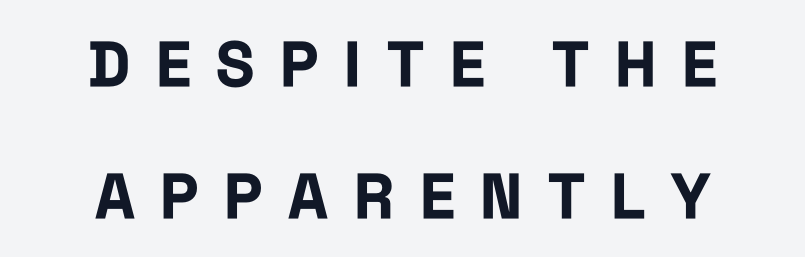
{"serif": "no", "italic": "no", "bold": "yes", "weight": "bold", "width": "condensed", "stroke_contrast": "low", "x_height": "large", "monospaced": "no", "underline": "no", "line_spacing": "loose", "line_spacing_ratio": 2.1, "letter_spacing": "wide", "letter_spacing_em": 0.41, "glyph_px": 63}
